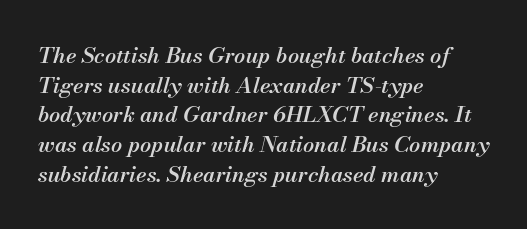
Vertical spacing — default. Semibold letterforms, between regular and bold. Compared with typical body copy, the letter spacing here is the same. Unmarked baselines from the first word to the last. Leftover space on each line is placed entirely after the last word. The letters are slanted; this is an italic face.
